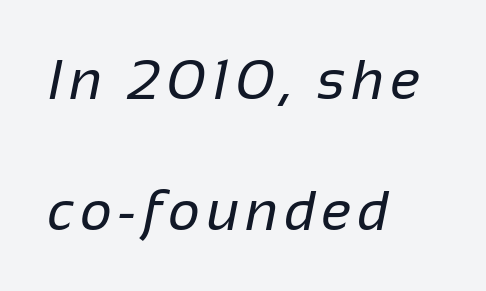
Is the stroke heavy? The answer is a plain regular-or-lighter. All the whitespace from short lines collects on the right. Quick note: interline space is abundant. You can tell from the bare stems that sans-serif type was used. You could not count columns in this text — the font is proportionally spaced. A bare baseline throughout the passage.
